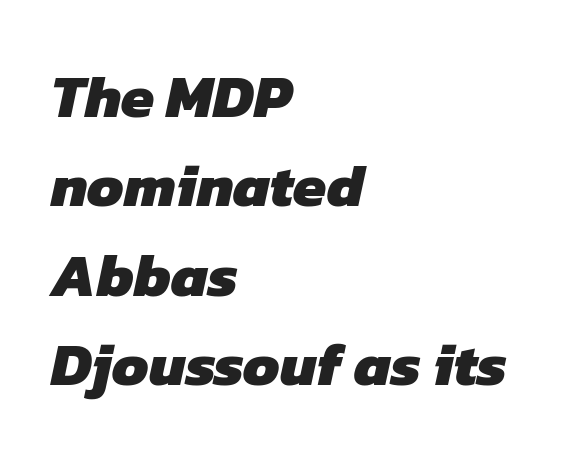
The image shows 60 px heavy sans-serif type; set left-aligned, normal line spacing (1.49x), normal letter spacing, not underlined; low stroke contrast and a medium x-height.
